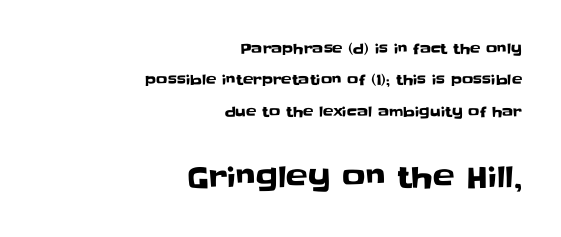
Q: Is the text italic (slanted)? A: No, it is upright.
Q: Is the typeface a serif or a sans-serif typeface? A: Sans-serif.
Q: Is the text underlined? A: No.
Q: How is the paragraph aligned? A: Right-aligned.
Q: Is the spacing between letters normal or unusually wide? A: Normal.
Q: Is the spacing between lines tight, normal or loose? A: Loose.
Q: Which block of text is set in a larger size, the first (top) or the second (bottom)? A: The second (bottom) one.
Q: Width (condensed, normal, or wide)? A: Normal.
Q: Stroke contrast? A: Low.
Q: x-height? A: Large.
Q: Monospaced? A: No.
